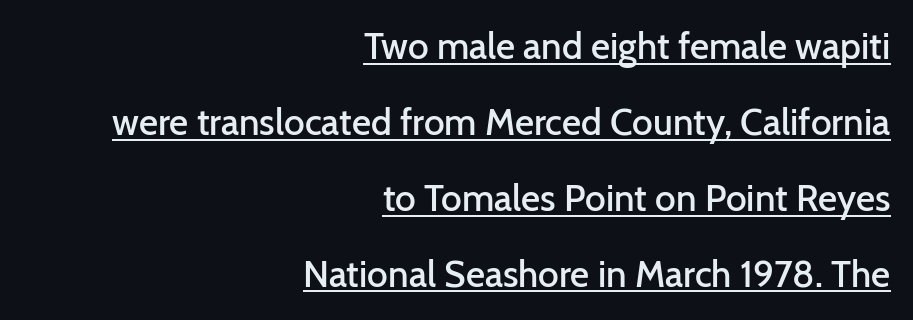
Varying glyph widths throughout — classic text-font behaviour. Glyph-to-glyph distance matches everyday printed text. Compared with an ordinary text face, these strokes are moderately heavier — a semibold. The glyphs are accompanied by a horizontal stroke just below them. This rendering uses right alignment, leaving the left contour irregular. What's the leading like? Stretched, with rows far apart.
